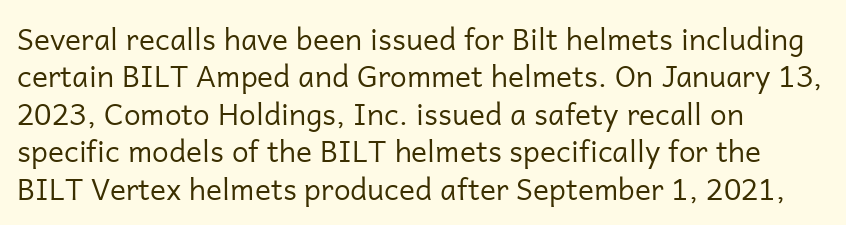
{"serif": "no", "italic": "no", "bold": "no", "weight": "regular", "width": "normal", "stroke_contrast": "low", "x_height": "medium", "monospaced": "no", "underline": "no", "align": "left", "line_spacing": "normal", "line_spacing_ratio": 1.25, "letter_spacing": "normal", "letter_spacing_em": 0.0, "glyph_px": 30}
